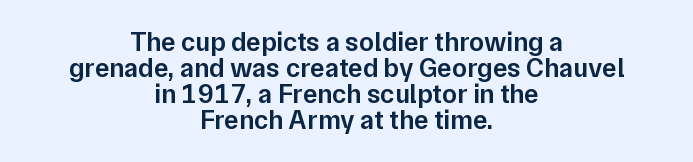
Q: Is the text bold? A: Semi-bold.
Q: Is the text italic (slanted)? A: No, it is upright.
Q: Is the text underlined? A: No.
Q: How is the paragraph aligned? A: Centered.
Q: Is the spacing between letters normal or unusually wide? A: Normal.
Q: Is the spacing between lines tight, normal or loose? A: Tight.
